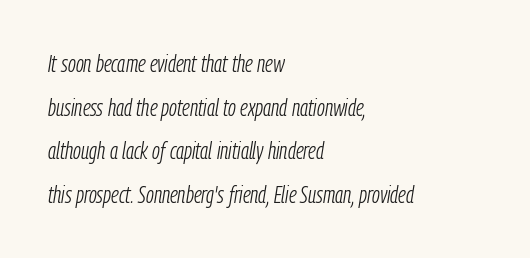
Each word holds together tightly as a unit, with standard inter-letter gaps. Summary of weight: not heavy and not bold. Beneath every word, the page is bare. Does the copy run flush right? No — it runs flush left.
